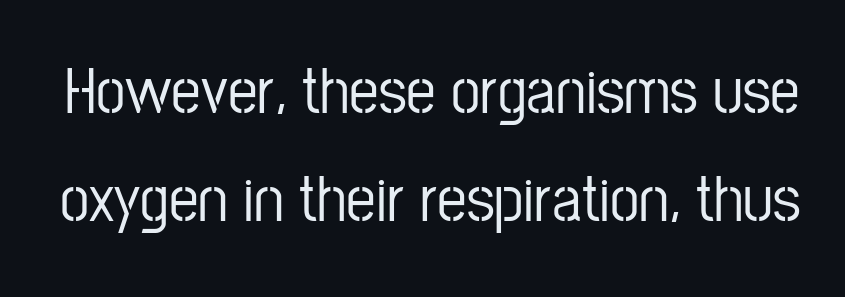
The image shows 66 px condensed sans-serif type, upright; set normal line spacing (1.63x), normal letter spacing, not underlined; low stroke contrast and a medium x-height.
